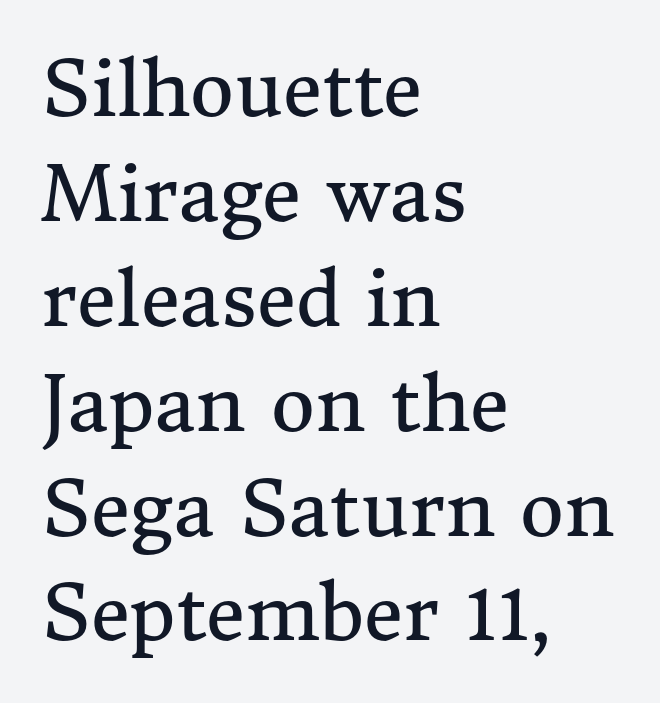
Q: Is the text bold? A: No.
Q: Is the text italic (slanted)? A: No, it is upright.
Q: Is the typeface a serif or a sans-serif typeface? A: Serif.
Q: Is the text underlined? A: No.
Q: How is the paragraph aligned? A: Left-aligned.
Q: Is the spacing between letters normal or unusually wide? A: Normal.
Q: Is the spacing between lines tight, normal or loose? A: Normal.
Q: Width (condensed, normal, or wide)? A: Normal.
Q: Stroke contrast? A: Medium.
Q: x-height? A: Medium.
Q: Monospaced? A: No.
